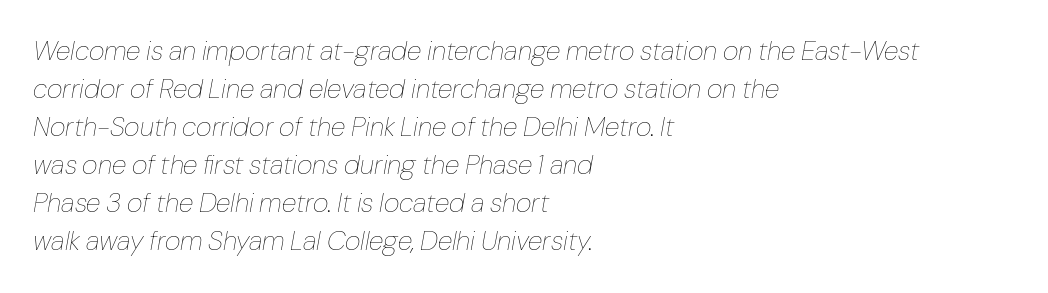
Q: Is the text bold? A: No.
Q: Is the text italic (slanted)? A: Yes, it leans right by about 10 degrees.
Q: Is the text underlined? A: No.
Q: How is the paragraph aligned? A: Left-aligned.
Q: Is the spacing between letters normal or unusually wide? A: Normal.
Q: Is the spacing between lines tight, normal or loose? A: Normal.
